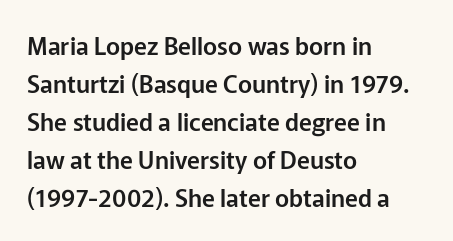
The specimen omits any rule beneath the text block's lines. Alignment: flush left. Italic? Not at all — the glyphs are vertical. The lines sit at an ordinary, default distance from one another. You could call the tracking neutral — neither tight nor loose.
